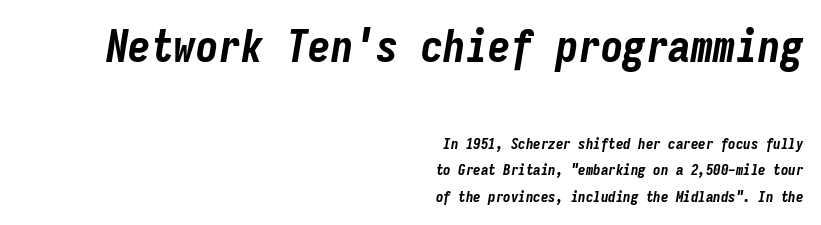
{"italic": "yes", "lean": "right", "slant_degrees": 9, "bold": "yes", "weight": "bold", "width": "condensed", "stroke_contrast": "low", "x_height": "medium", "monospaced": "yes", "underline": "no", "align": "right", "line_spacing_ratio": 1.77, "letter_spacing": "normal", "letter_spacing_em": 0.0, "larger_block": "first", "size_ratio": 3.0, "glyph_px": 45}
